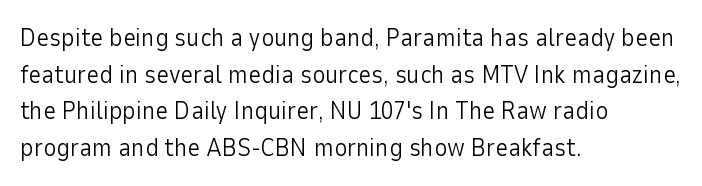
{"italic": "no", "bold": "no", "underline": "no", "align": "left", "line_spacing": "normal", "line_spacing_ratio": 1.47, "letter_spacing": "normal", "letter_spacing_em": 0.0, "glyph_px": 25}
